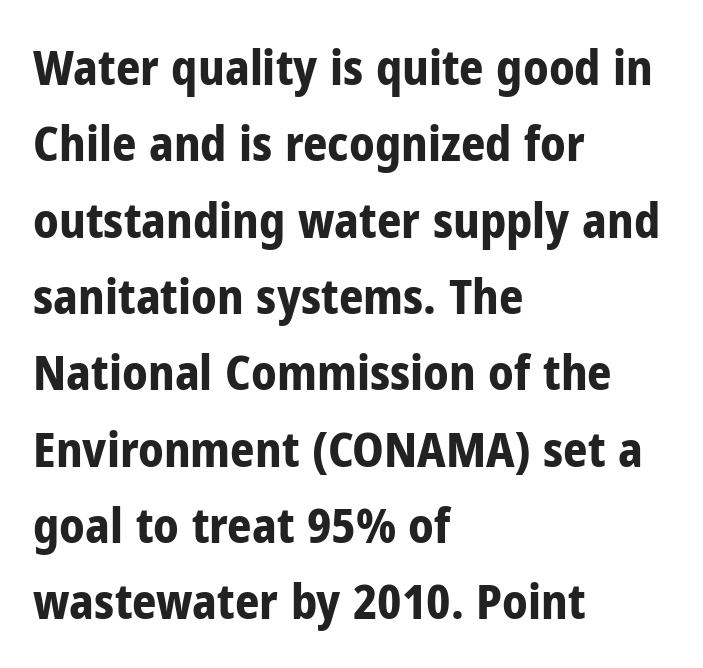
The image shows 48 px bold, condensed sans-serif type, upright; set left-aligned, normal line spacing (1.59x), normal letter spacing, not underlined; low stroke contrast and a medium x-height.
